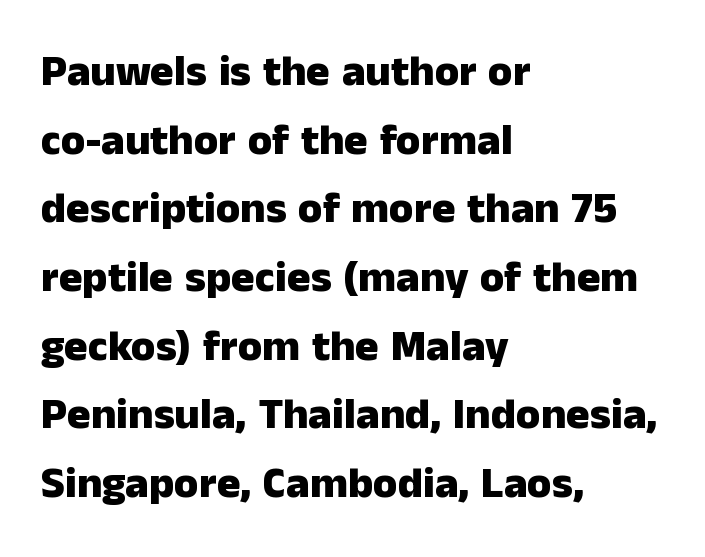
Do the characters align in a grid? No, the font is proportional. Ascenders rise straight up at ninety degrees. The letters are bold, with thick, heavy strokes. To sum up the face: it is a sans, with no serifs.
